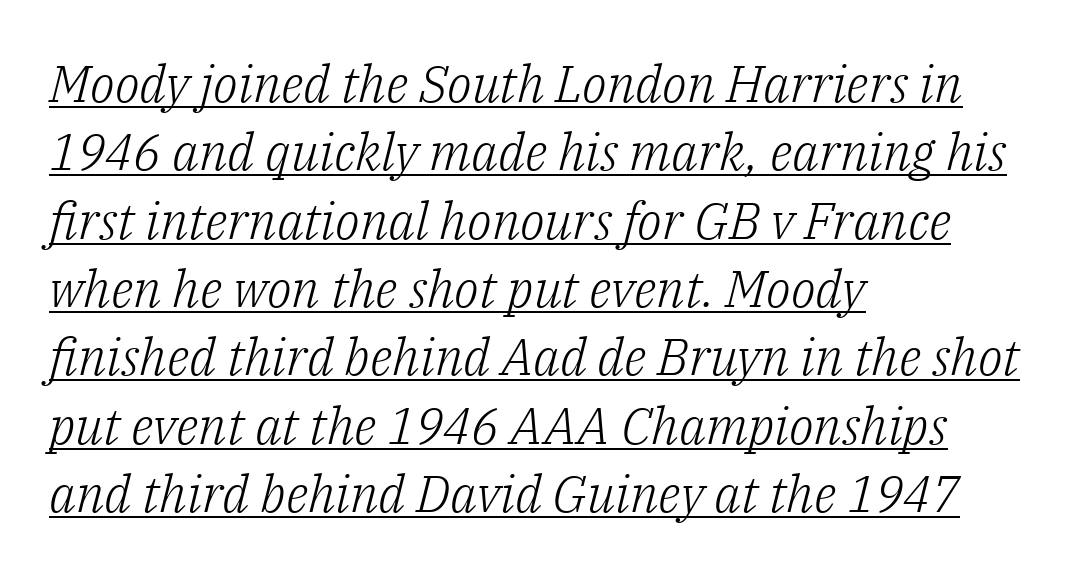
Little horizontal feet cap the strokes, marking this as serif type. Each line starts at the same left margin while the right side varies. Interline gaps are of average width in this sample. Spacing between characters is what you'd get straight out of the box. Note the varied advance widths — an 'i' is clearly narrower than an 'm'.
